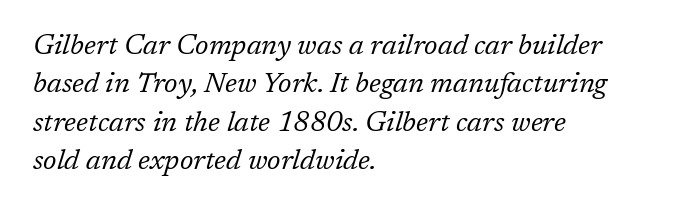
The passage shown is typeset with a serif family. Where is the straight margin? On the left. The glyphs look as if they've been sheared to an angle. Nobody drew a line under any word here.
